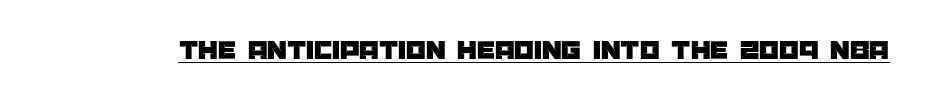
A typesetter would mark this as roman, not italic. Check the space under the baseline: a stroke is drawn there. Proportional: the letters do not fall into vertical columns. Caption: standard tracking, unaltered. Serifs: no, the terminals of the letterforms are clean.
